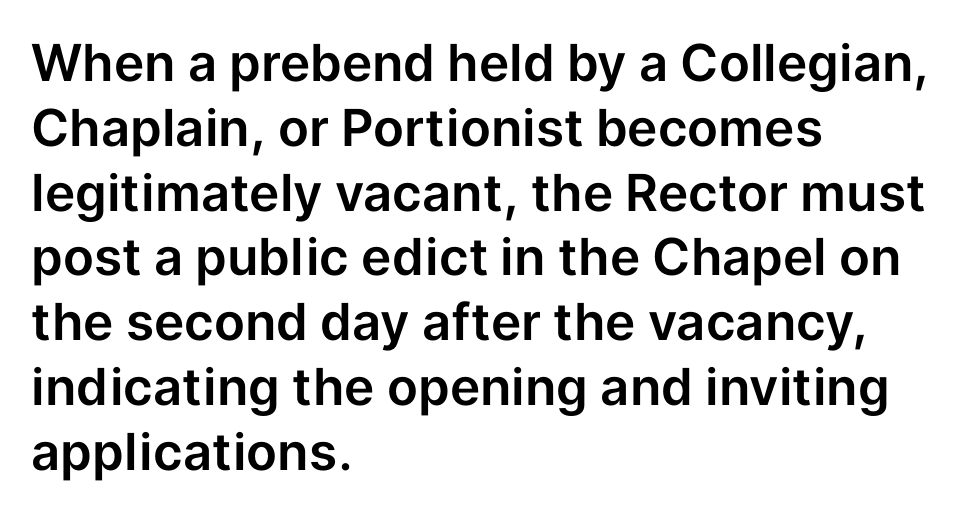
{"serif": "no", "italic": "no", "width": "normal", "stroke_contrast": "low", "x_height": "medium", "monospaced": "no", "underline": "no", "align": "left", "line_spacing": "normal", "line_spacing_ratio": 1.27, "letter_spacing": "normal", "letter_spacing_em": 0.0, "glyph_px": 51}
